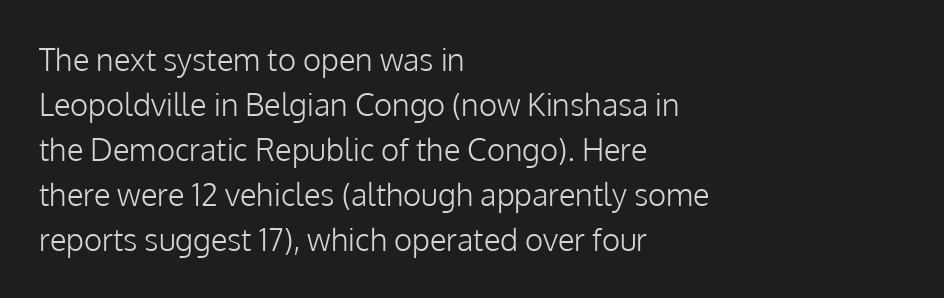
The image shows 31 px light sans-serif type, upright; set left-aligned, normal line spacing (1.45x), normal letter spacing, not underlined; low stroke contrast and a medium x-height.
